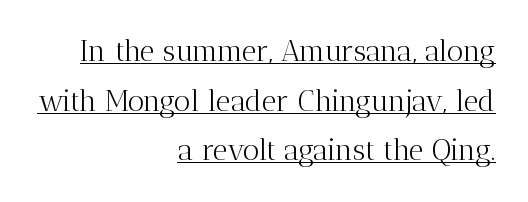
Nope, not italic — everything's standing straight. Short and long lines alike share a common ending point at right. In designer terms, the underline attribute is active on this setting. You could not count columns in this text — the font is proportionally spaced. Yep, those are serifs on the letters. Each word holds together tightly as a unit, with standard inter-letter gaps.
